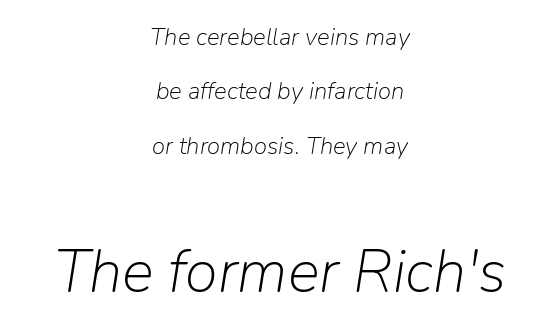
Q: Is the text bold? A: No.
Q: Is the text italic (slanted)? A: Yes, it leans right by about 9 degrees.
Q: Is the text underlined? A: No.
Q: How is the paragraph aligned? A: Centered.
Q: Is the spacing between letters normal or unusually wide? A: Normal.
Q: Is the spacing between lines tight, normal or loose? A: Loose.
Q: Which block of text is set in a larger size, the first (top) or the second (bottom)? A: The second (bottom) one.
Q: Width (condensed, normal, or wide)? A: Normal.
Q: Stroke contrast? A: Low.
Q: x-height? A: Medium.
Q: Monospaced? A: No.
